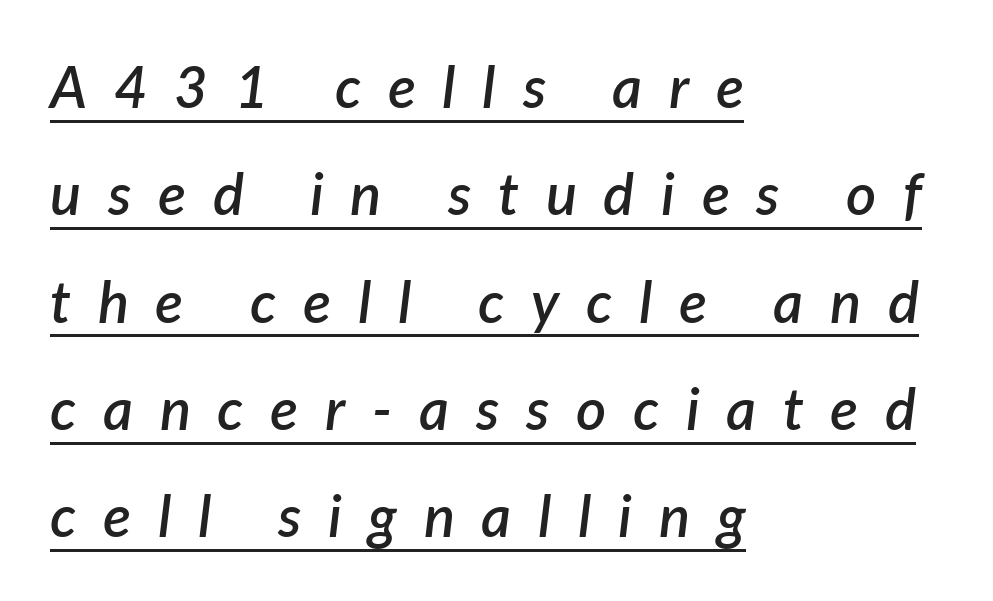
Q: Is the text bold? A: Semi-bold.
Q: Is the text italic (slanted)? A: Yes, it leans right by about 7 degrees.
Q: Is the text underlined? A: Yes.
Q: How is the paragraph aligned? A: Left-aligned.
Q: Is the spacing between letters normal or unusually wide? A: Unusually wide.
Q: Width (condensed, normal, or wide)? A: Normal.
Q: Stroke contrast? A: Low.
Q: x-height? A: Medium.
Q: Monospaced? A: No.
